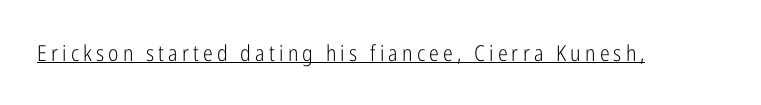
{"italic": "no", "bold": "no", "underline": "yes", "glyph_px": 22}
